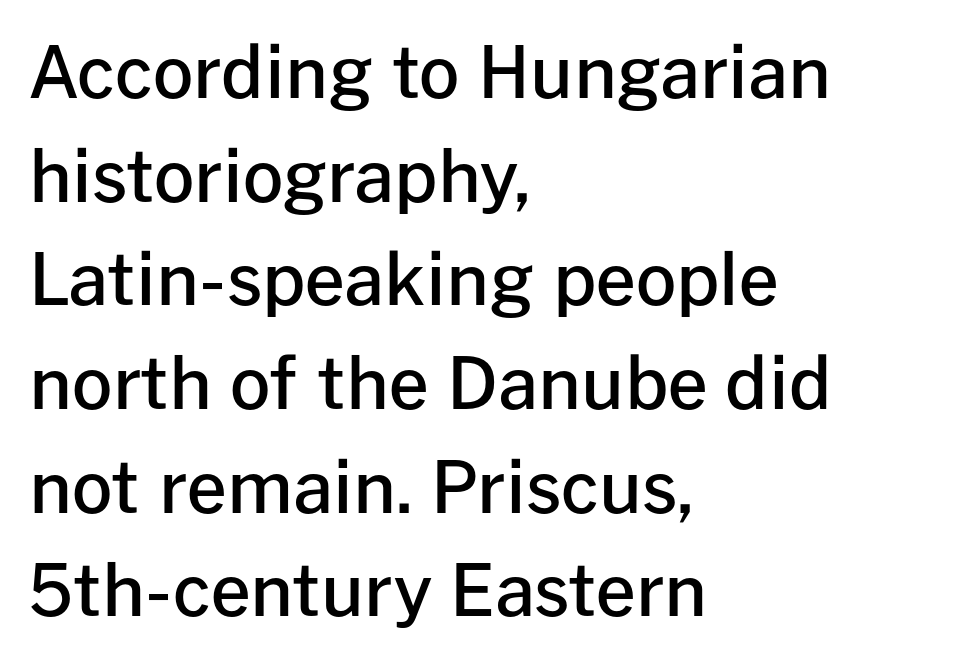
{"serif": "no", "italic": "no", "bold": "semi", "weight": "semibold", "width": "normal", "stroke_contrast": "low", "x_height": "medium", "monospaced": "no", "underline": "no", "align": "left", "line_spacing": "normal", "line_spacing_ratio": 1.46, "letter_spacing": "normal", "letter_spacing_em": 0.0, "glyph_px": 71}
